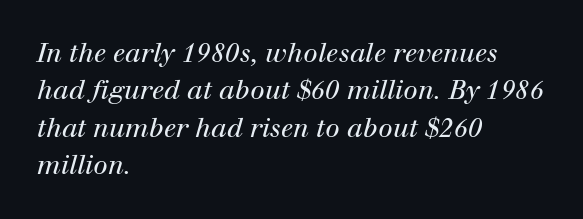
The image shows 26 px text type, italic (leaning right); set left-aligned, normal line spacing (1.44x), normal letter spacing, not underlined.
